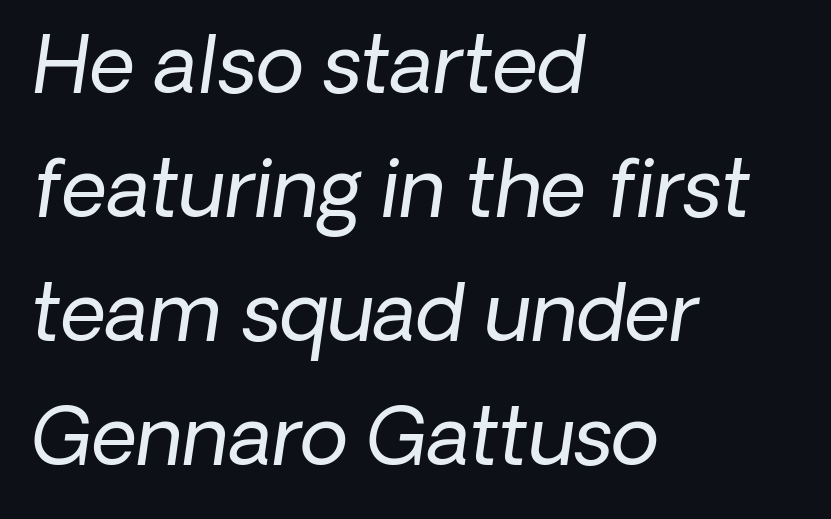
Heaviness? Minimal to ordinary, like unemphasized prose. The paragraph has a hard left edge and a soft right edge. Caption: standard tracking, unaltered. Unlike a traditional serif, this face leaves its strokes unadorned. Do the characters align in a grid? No, the font is proportional.
